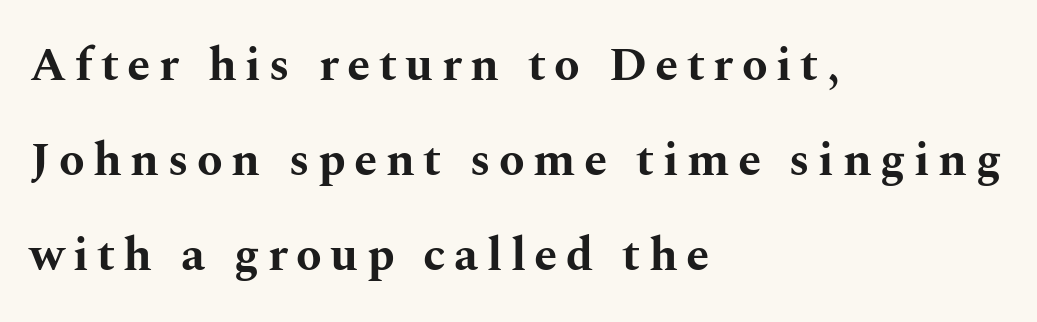
Q: Is the text bold? A: Yes.
Q: Is the text italic (slanted)? A: No, it is upright.
Q: Is the typeface a serif or a sans-serif typeface? A: Serif.
Q: Is the text underlined? A: No.
Q: How is the paragraph aligned? A: Left-aligned.
Q: Is the spacing between lines tight, normal or loose? A: Loose.
Q: Width (condensed, normal, or wide)? A: Wide.
Q: Stroke contrast? A: Medium.
Q: x-height? A: Medium.
Q: Monospaced? A: No.
